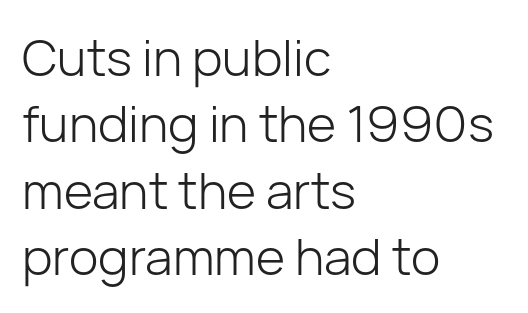
The image shows 50 px light sans-serif type, upright; set left-aligned, normal line spacing (1.33x), normal letter spacing, not underlined; low stroke contrast and a medium x-height.
